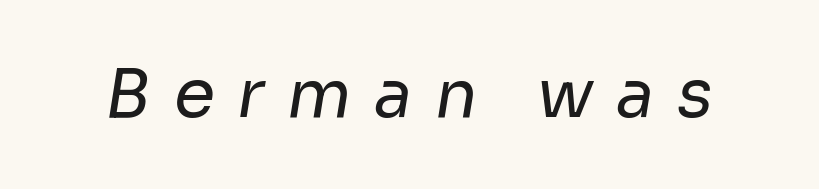
Q: Is the text bold? A: No.
Q: Is the typeface a serif or a sans-serif typeface? A: Sans-serif.
Q: Is the text underlined? A: No.
Q: Is the spacing between letters normal or unusually wide? A: Unusually wide.
Q: Width (condensed, normal, or wide)? A: Normal.
Q: Stroke contrast? A: Low.
Q: x-height? A: Medium.
Q: Monospaced? A: No.
